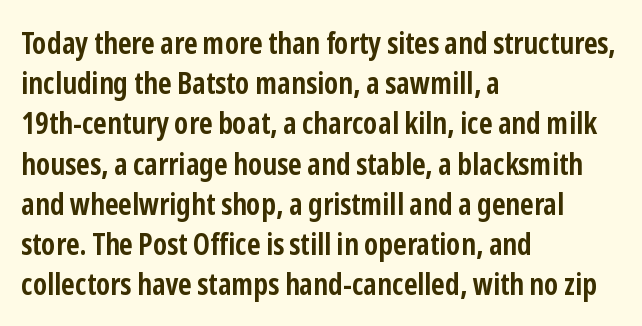
Line starts are locked; line ends wander. Normally led — the rows are evenly, conventionally spaced. Heavy, bold letterforms. In terms of letterform style, serifs are entirely absent.
